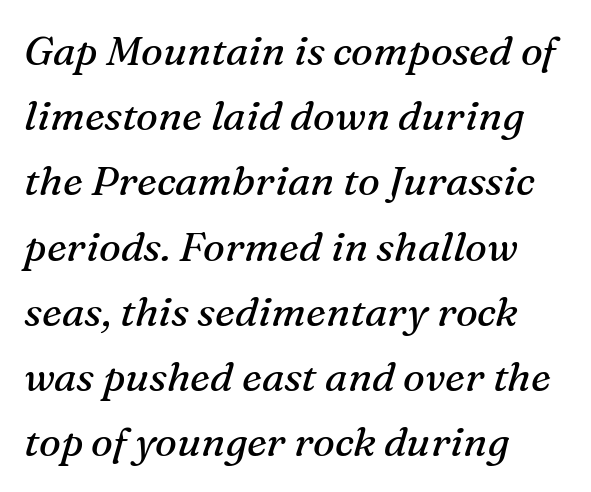
Style check: oblique. No chunkiness to these letters — they're not bold. Which margin do the lines hug? The left one — the right edge is uneven. Unlike a clean sans, this face finishes its strokes with serifs. No extra tracking has been applied to these lines. The baseline area is clear.
